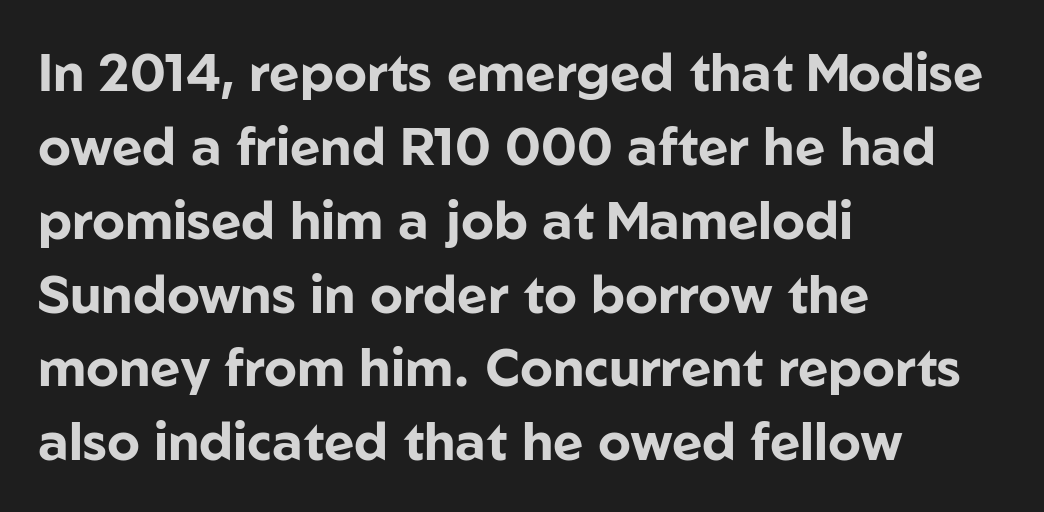
{"serif": "no", "italic": "no", "bold": "yes", "weight": "bold", "width": "normal", "stroke_contrast": "low", "x_height": "medium", "monospaced": "no", "underline": "no", "align": "left", "line_spacing": "normal", "line_spacing_ratio": 1.42, "letter_spacing": "normal", "letter_spacing_em": 0.0, "glyph_px": 52}
